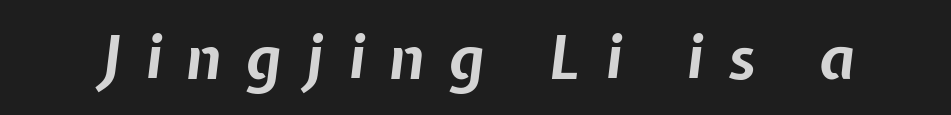
The image shows 60 px bold type, italic (leaning right); set unusually wide letter spacing (+0.41 em), not underlined; low stroke contrast and a medium x-height.
